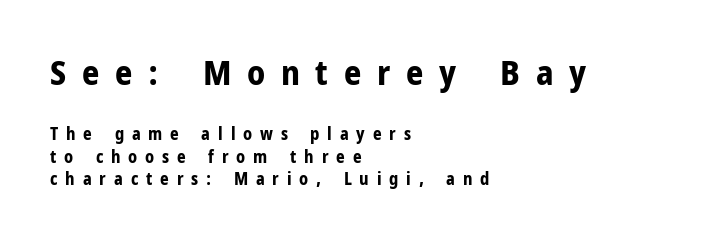
The lettering holds an erect, upright posture throughout. Type size steps down from the first block to the second. A typesetter would call this proportional, since set widths differ per character. As a designer I'd log this as weight 700, bold. Caption: expanded tracking, letters set apart. These lines sit exactly where default settings would place them.
